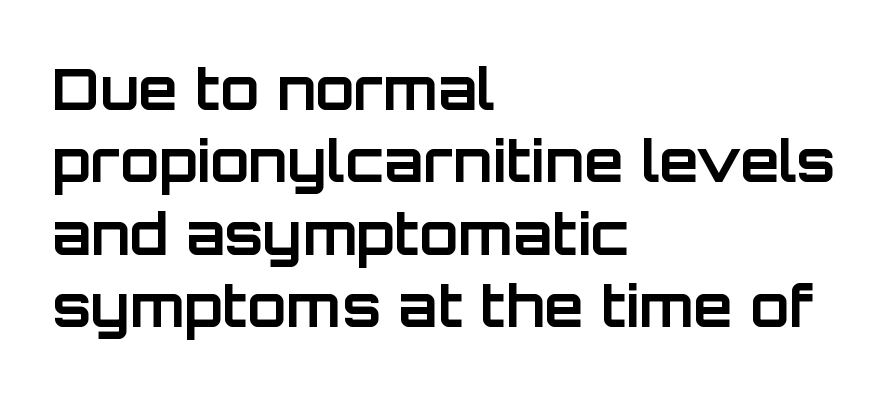
The image shows 57 px bold sans-serif type, upright; set left-aligned, normal line spacing (1.27x), normal letter spacing, not underlined; low stroke contrast and a large x-height.
